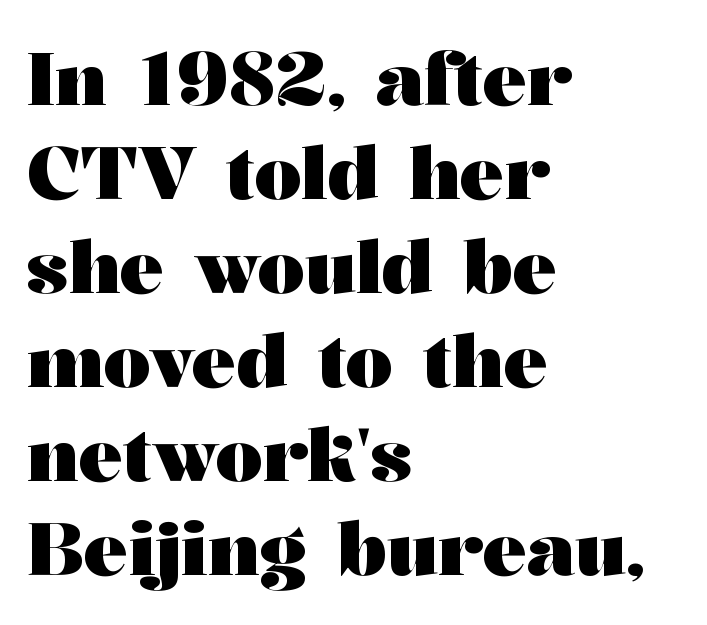
The image shows 74 px heavy, wide serif type, upright; set left-aligned, normal line spacing (1.27x), normal letter spacing, not underlined; medium stroke contrast and a medium x-height.
